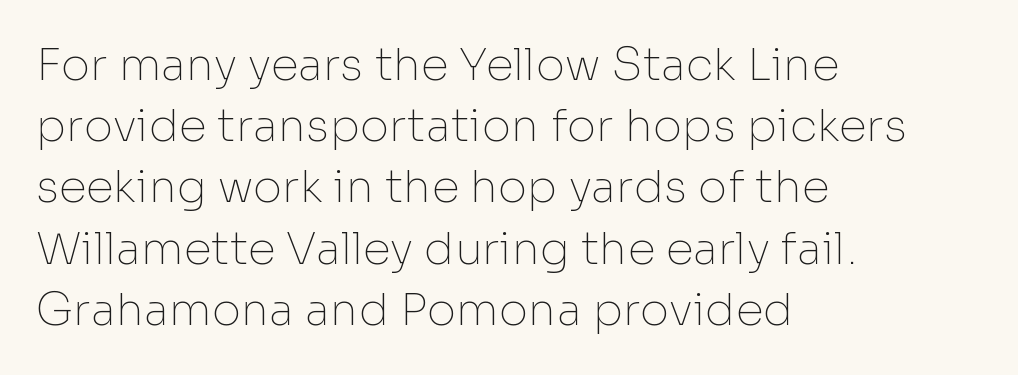
{"serif": "no", "italic": "no", "bold": "no", "weight": "thin", "width": "normal", "stroke_contrast": "low", "x_height": "medium", "monospaced": "no", "underline": "no", "align": "left", "line_spacing": "normal", "line_spacing_ratio": 1.36, "letter_spacing": "normal", "letter_spacing_em": 0.0, "glyph_px": 45}
